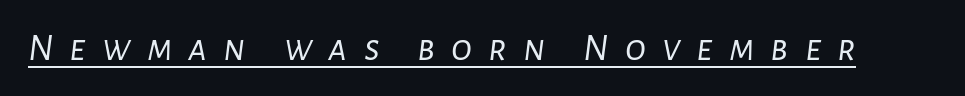
Q: Is the text bold? A: No.
Q: Is the text italic (slanted)? A: Yes, it leans right by about 7 degrees.
Q: Is the text underlined? A: Yes.
Q: Is the spacing between letters normal or unusually wide? A: Unusually wide.
Q: Width (condensed, normal, or wide)? A: Normal.
Q: Stroke contrast? A: Low.
Q: x-height? A: Medium.
Q: Monospaced? A: No.
